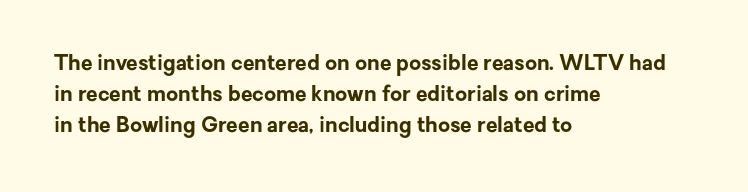
Posture: vertical. A classic flush-left, rag-right setting is used for this passage. Horizontal bands of white between lines are of average thickness. Each word holds together tightly as a unit, with standard inter-letter gaps. The font is running at its bold setting.
